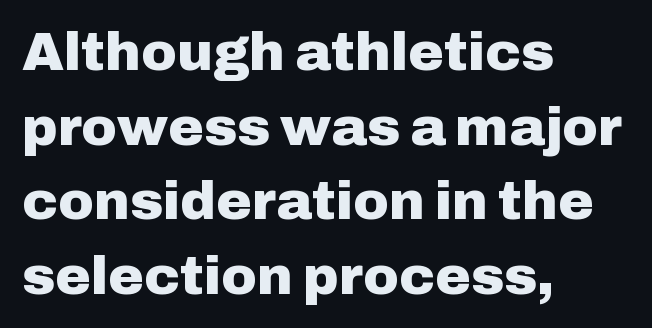
{"serif": "no", "italic": "no", "bold": "yes", "weight": "heavy", "width": "normal", "stroke_contrast": "low", "x_height": "medium", "monospaced": "no", "underline": "no", "align": "left", "line_spacing": "normal", "line_spacing_ratio": 1.38, "letter_spacing": "normal", "letter_spacing_em": 0.0, "glyph_px": 54}
